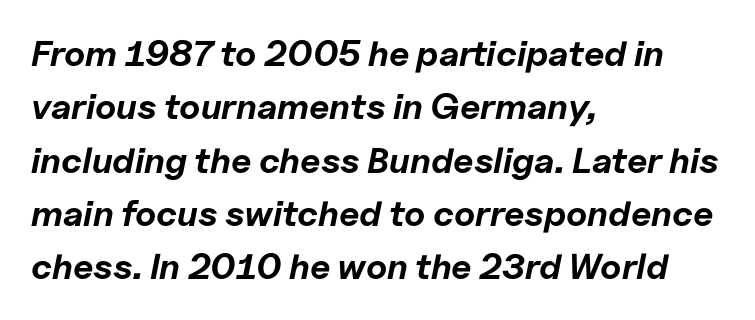
The image shows 36 px bold type, italic (leaning right); set left-aligned, normal line spacing (1.48x), normal letter spacing, not underlined; low stroke contrast and a medium x-height.
